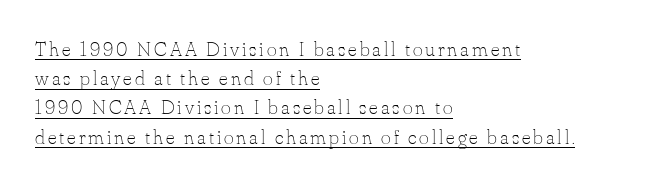
Weight: not bold — regular or lighter. Line starts are locked; line ends wander. This rendering features underlined lettering. Posture: vertical. Line spacing here is normal.
